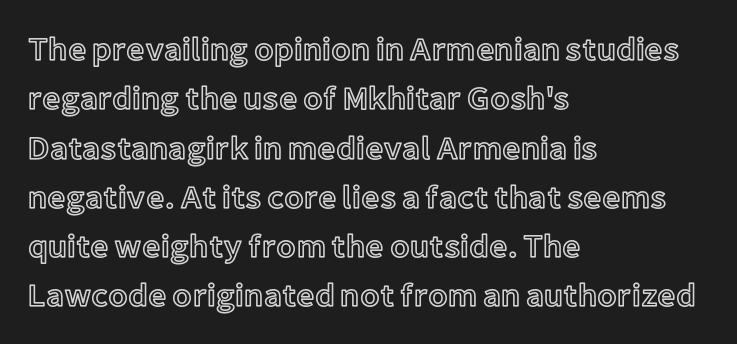
A bare baseline throughout the passage. Compared with typical body copy, the letter spacing here is the same. The ragged edge is on the right, which tells us the setting is flush left. Note the varied advance widths — an 'i' is clearly narrower than an 'm'.
